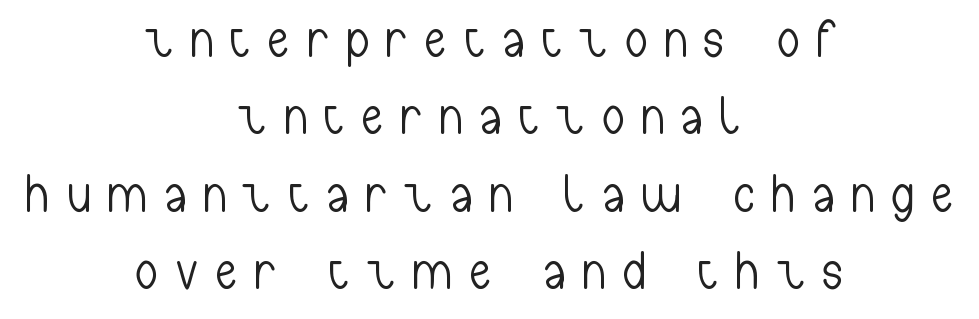
Q: Is the text bold? A: No.
Q: Is the text italic (slanted)? A: No, it is upright.
Q: Is the typeface a serif or a sans-serif typeface? A: Sans-serif.
Q: Is the text underlined? A: No.
Q: How is the paragraph aligned? A: Centered.
Q: Is the spacing between letters normal or unusually wide? A: Unusually wide.
Q: Is the spacing between lines tight, normal or loose? A: Normal.
Q: Width (condensed, normal, or wide)? A: Condensed.
Q: Stroke contrast? A: Low.
Q: x-height? A: Medium.
Q: Monospaced? A: No.
